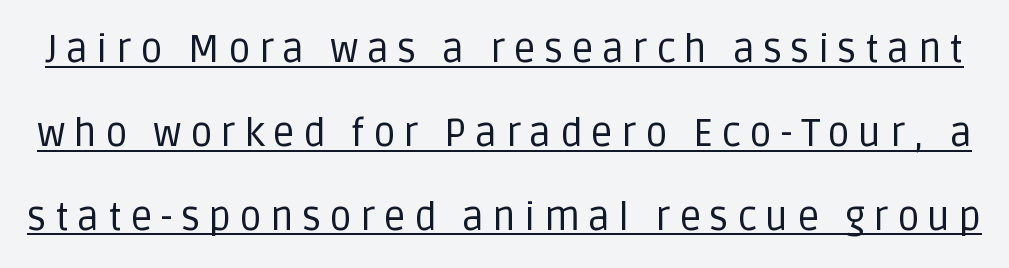
Leading is clearly above the norm, producing a sparse column. Loose tracking; the words dissolve into strings of separated letters. The glyphs in this specimen are sans serif. Is the stroke heavy? The answer is a plain regular-or-lighter. Rendered with straight, roman letterforms.
